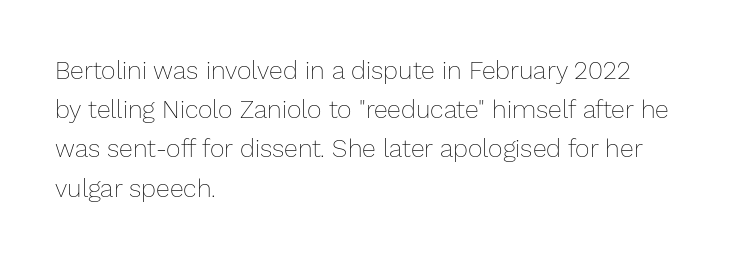
The image shows 25 px text type, upright; set left-aligned, normal line spacing (1.57x), normal letter spacing, not underlined.
